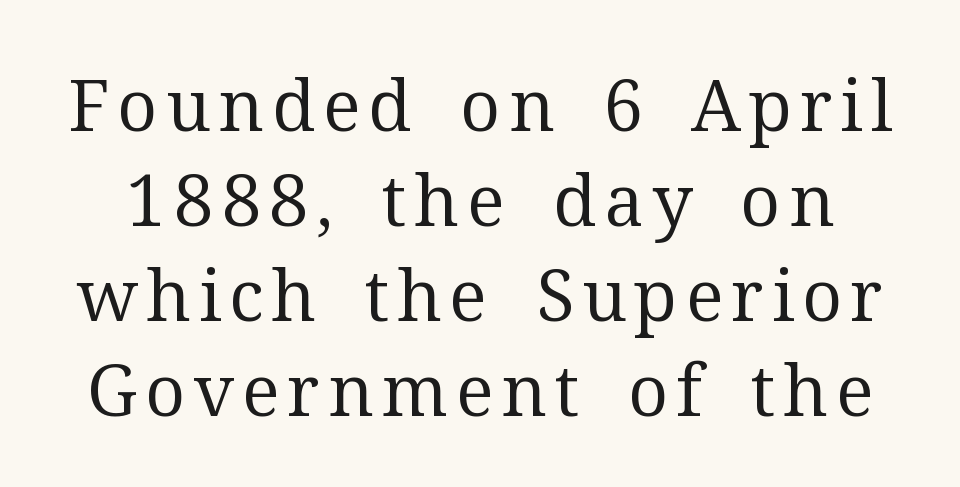
Decoration check: the copy has no underline. The block of text has a typical density, with ordinary space between rows. Nope, not italic — everything's standing straight. No heavy texture on the line: the type isn't bold. Character widths vary here, with narrow letters taking less room than wide ones.
